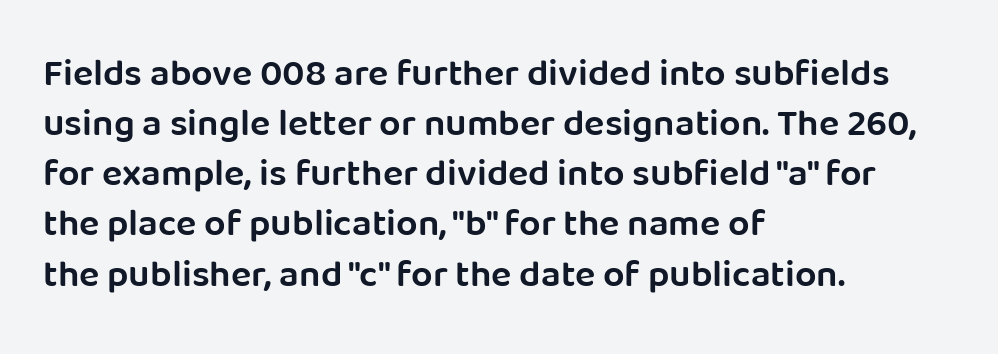
Q: Is the text bold? A: Semi-bold.
Q: Is the text italic (slanted)? A: No, it is upright.
Q: Is the typeface a serif or a sans-serif typeface? A: Sans-serif.
Q: Is the text underlined? A: No.
Q: How is the paragraph aligned? A: Left-aligned.
Q: Is the spacing between letters normal or unusually wide? A: Normal.
Q: Is the spacing between lines tight, normal or loose? A: Normal.
Q: Width (condensed, normal, or wide)? A: Normal.
Q: Stroke contrast? A: Low.
Q: x-height? A: Large.
Q: Monospaced? A: No.
